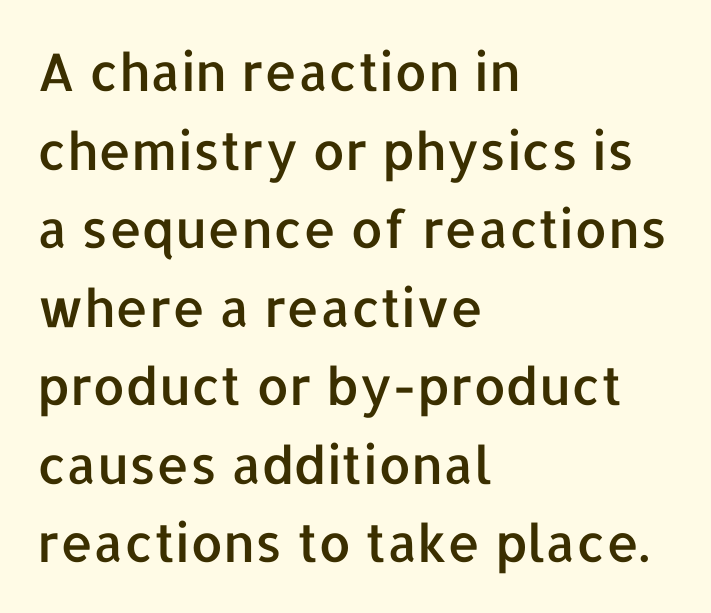
{"serif": "no", "italic": "no", "width": "normal", "stroke_contrast": "low", "x_height": "medium", "monospaced": "no", "underline": "no", "align": "left", "line_spacing": "normal", "line_spacing_ratio": 1.51, "letter_spacing": "normal", "letter_spacing_em": 0.0, "glyph_px": 52}
